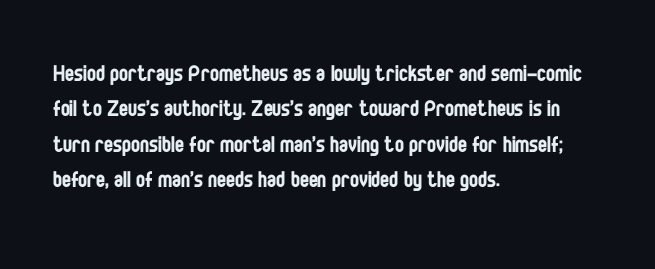
Line beginnings align vertically; line endings do not. The typography opts for an upright posture over an oblique one. Baseline-to-baseline distance is the conventional proportion of letter height. The characters are drawn with everyday or finer stroke widths. Here the glyphs are tracked normally, forming tight word shapes.
